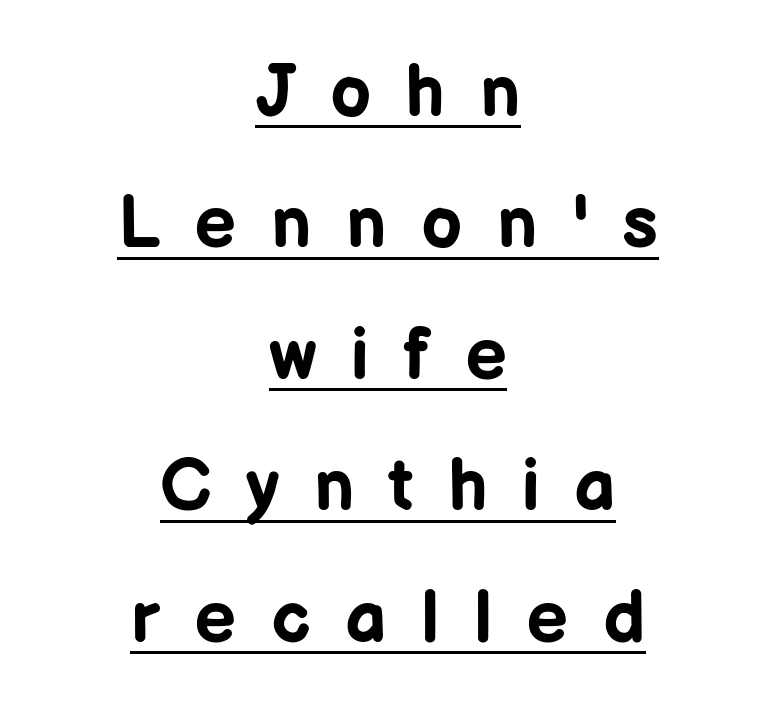
Look at the bottom of the vertical strokes: they stop flat, with no serifs. The letters advance in unequal steps, a hallmark of proportional type. This is heavy type, rendered in bold. Each line is balanced around a shared central axis. Ascenders rise straight up at ninety degrees. You can see a thin bar hugging the bottom of the glyphs.
